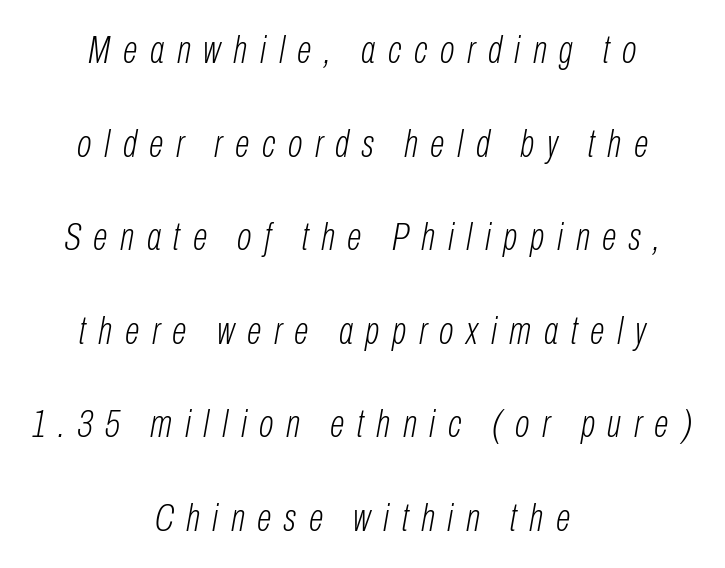
The image shows 39 px light, condensed type, italic (leaning right); set centered, loose line spacing (2.4x), unusually wide letter spacing (+0.32 em), not underlined; low stroke contrast and a medium x-height.
